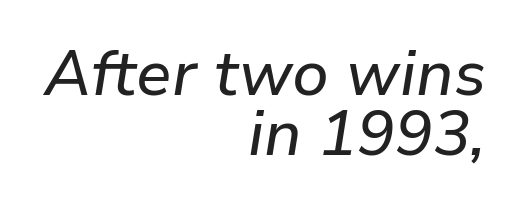
Q: Is the text italic (slanted)? A: Yes, it leans right by about 9 degrees.
Q: Is the text underlined? A: No.
Q: How is the paragraph aligned? A: Right-aligned.
Q: Is the spacing between letters normal or unusually wide? A: Normal.
Q: Is the spacing between lines tight, normal or loose? A: Tight.
Q: Width (condensed, normal, or wide)? A: Normal.
Q: Stroke contrast? A: Low.
Q: x-height? A: Medium.
Q: Monospaced? A: No.
